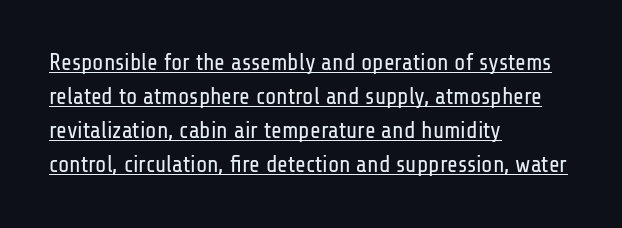
The leading is moderate, giving the passage an even texture. The strokes carry an ordinary text weight at most. Here the glyphs are tracked normally, forming tight word shapes. The sample's only ornament is a line tracing under the words.
